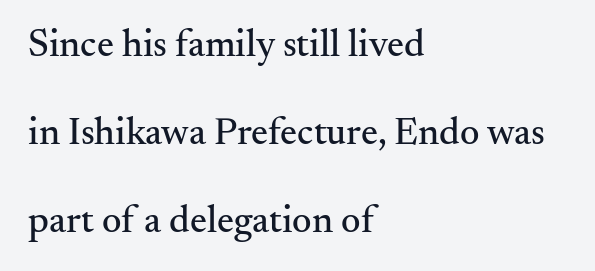
{"serif": "yes", "italic": "no", "width": "normal", "stroke_contrast": "medium", "x_height": "small", "monospaced": "no", "underline": "no", "align": "left", "line_spacing": "loose", "line_spacing_ratio": 2.31, "letter_spacing": "normal", "letter_spacing_em": 0.0, "glyph_px": 38}
